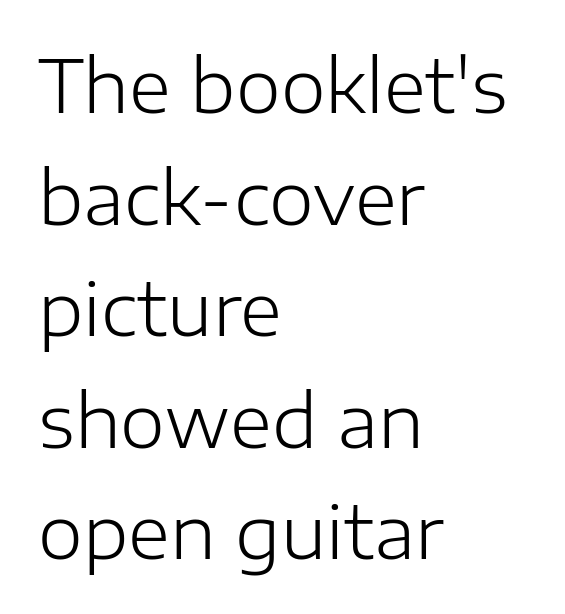
Is this a fixed-width face? No — the glyphs have proportional, varying widths. The font's upright variant was chosen for this text. The font family rendered here belongs to the sans-serif group. The paragraph shown leans on its left margin. Descenders hang freely into open space. No heavy texture on the line: the type isn't bold.
